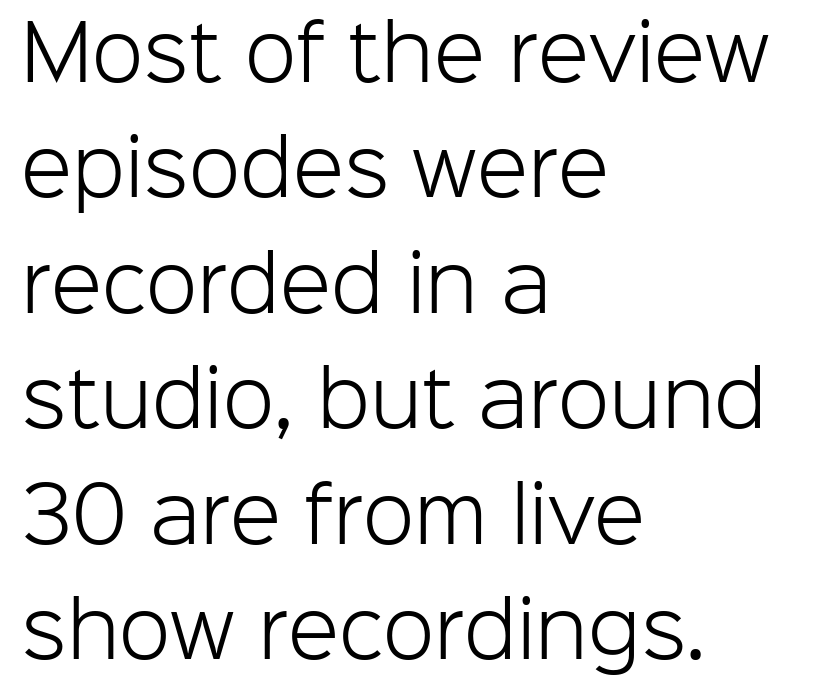
{"serif": "no", "italic": "no", "bold": "no", "weight": "light", "width": "normal", "stroke_contrast": "low", "x_height": "medium", "monospaced": "no", "underline": "no", "align": "left", "line_spacing": "normal", "line_spacing_ratio": 1.54, "letter_spacing": "normal", "letter_spacing_em": 0.0, "glyph_px": 75}
